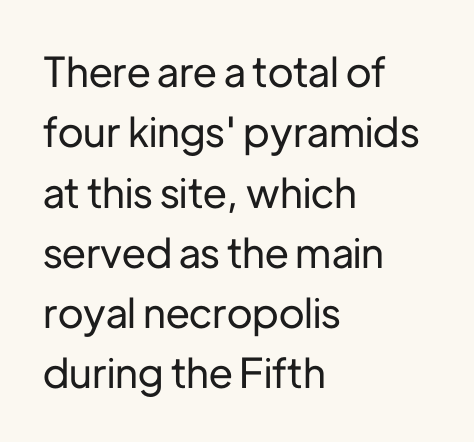
This is sans-serif lettering, the kind often seen on screens and signage. Is there much room between lines? A standard amount, neither cramped nor airy. Each word holds together tightly as a unit, with standard inter-letter gaps. The passage shown is not underscored anywhere. A typesetter would call this proportional, since set widths differ per character.
